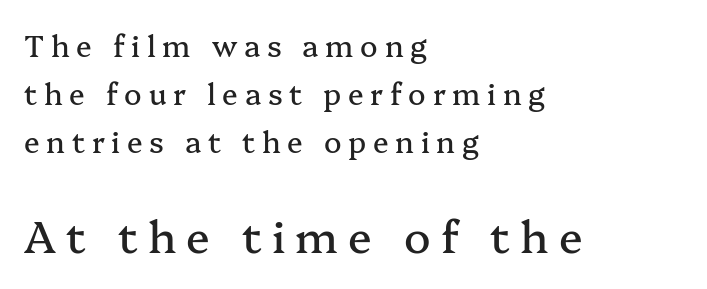
{"serif": "yes", "italic": "no", "width": "normal", "stroke_contrast": "medium", "x_height": "medium", "monospaced": "no", "underline": "no", "align": "left", "line_spacing": "normal", "line_spacing_ratio": 1.65, "letter_spacing": "wide", "letter_spacing_em": 0.23, "larger_block": "second", "size_ratio": 1.52, "glyph_px": 44}
